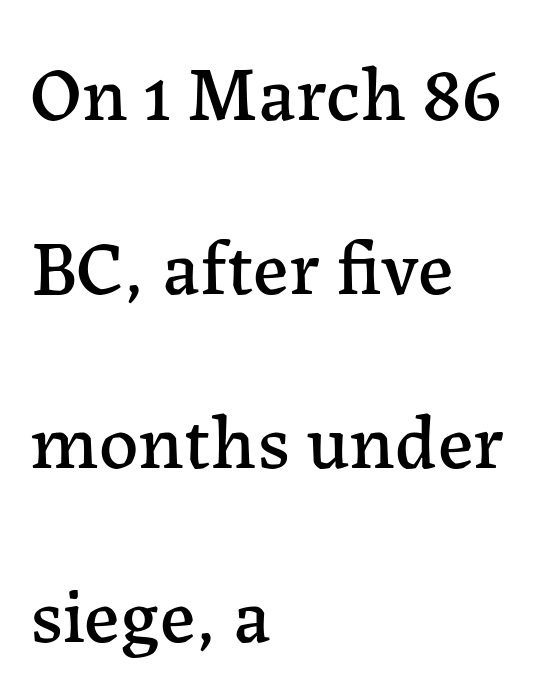
You can tell it's not italic because the verticals are truly vertical. I'd call this a serif setting — the letters wear small feet. The passage shown stacks its lines with a broad gap. Each row of text sits above clean, open space. Nothing unusual about the tracking: characters are spaced as the font intends.
